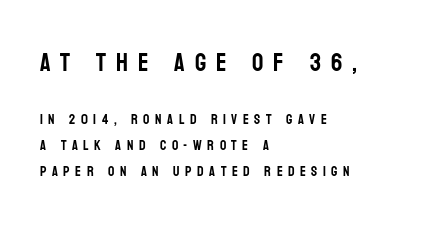
Note: larger setting up top, smaller setting below. How are the letters spaced? Widely, with obvious added tracking. The zone under the glyphs is completely vacant. The paragraph shown leans on its left margin. Nope, not italic — everything's standing straight.
